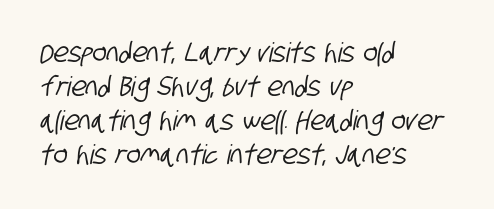
These lines keep a tight, regular rhythm from letter to letter. Notice how descenders clear the ascenders below comfortably — that's standard leading. Clear beneath every line of the passage. Compared with a centered layout, this one pins lines to the left instead.
